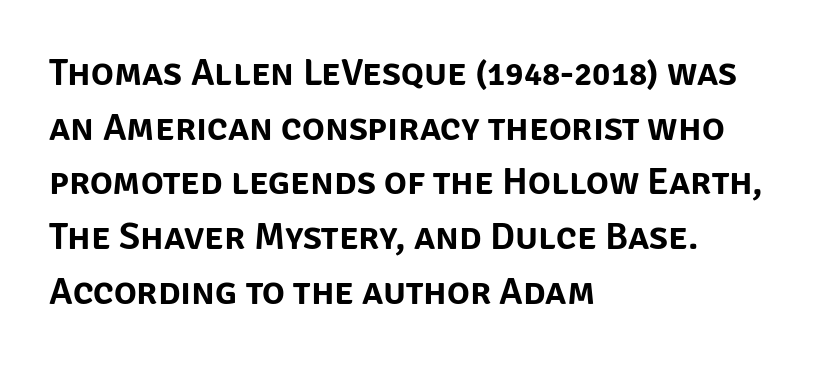
Compared with typical body copy, the letter spacing here is the same. Varying glyph widths throughout — classic text-font behaviour. Beneath every word, the page is bare. The text block is weighted toward the left margin, trailing off unevenly rightward.
